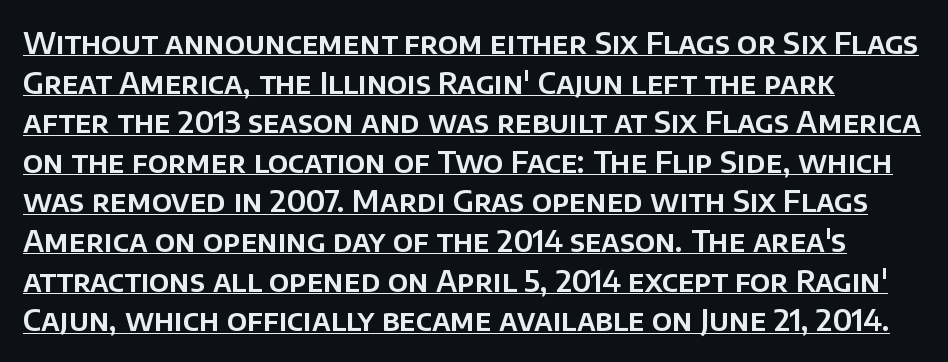
The image shows 30 px sans-serif type, upright; set left-aligned, normal line spacing (1.32x), normal letter spacing, underlined; low stroke contrast and a large x-height.
